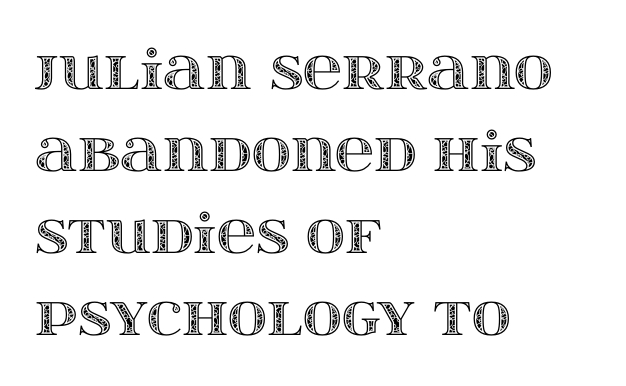
The image shows 54 px wide type, upright; set left-aligned, normal line spacing (1.52x), normal letter spacing, not underlined; a large x-height.
